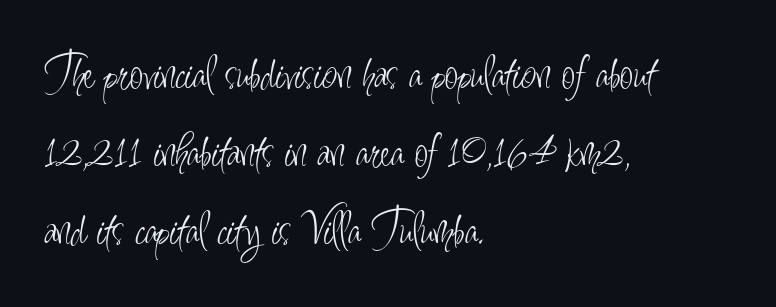
{"serif": "no", "bold": "no", "weight": "light", "width": "condensed", "stroke_contrast": "low", "x_height": "small", "monospaced": "no", "underline": "no", "align": "left", "line_spacing": "normal", "line_spacing_ratio": 1.59, "letter_spacing": "normal", "letter_spacing_em": 0.0, "glyph_px": 49}
